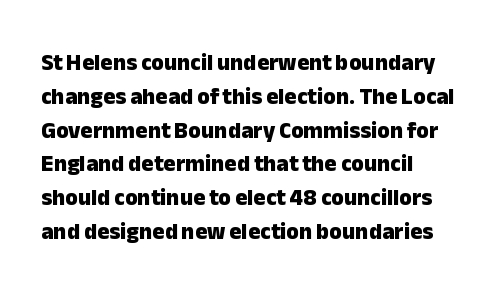
The image shows 23 px bold type, upright; set left-aligned, normal line spacing (1.47x), normal letter spacing, not underlined.
